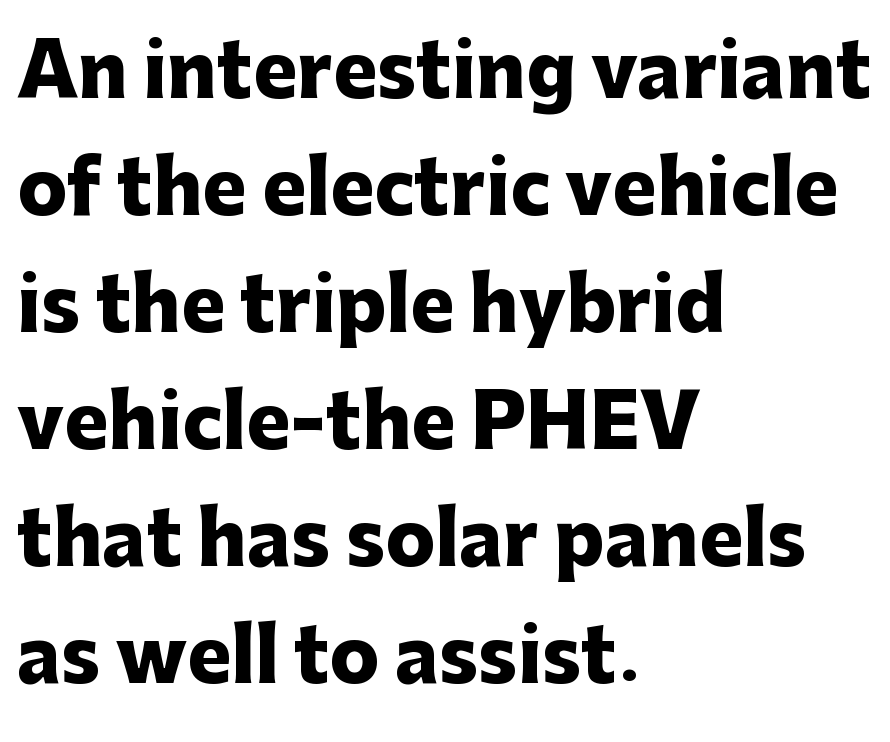
The image shows 74 px heavy sans-serif type, upright; set left-aligned, normal line spacing (1.58x), normal letter spacing, not underlined; low stroke contrast and a medium x-height.
